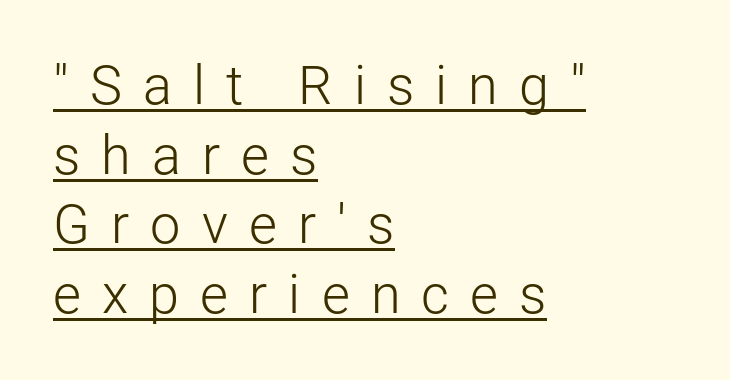
{"serif": "no", "italic": "no", "bold": "no", "weight": "light", "width": "normal", "stroke_contrast": "low", "x_height": "medium", "monospaced": "no", "underline": "yes", "align": "left", "line_spacing": "normal", "line_spacing_ratio": 1.29, "letter_spacing": "wide", "letter_spacing_em": 0.39, "glyph_px": 54}
